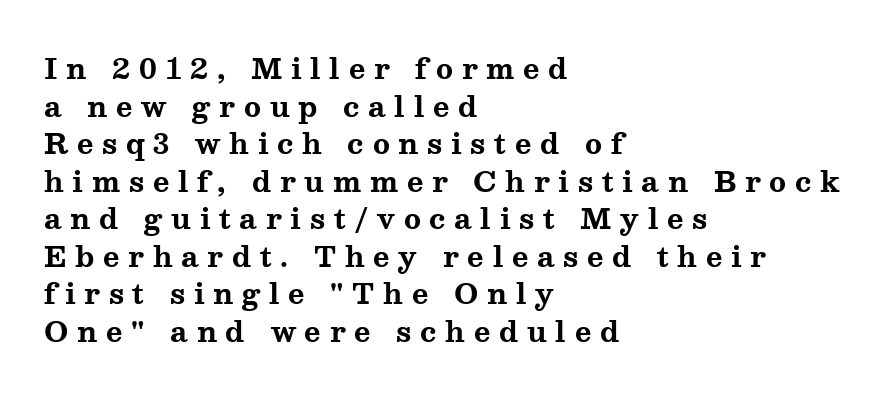
Compared with typical paragraphs, the rows here are spaced about the same. A typesetter would label this face a serif. This sample uses expanded letter spacing, leaving extra air between glyphs. The lines are quadded left.
